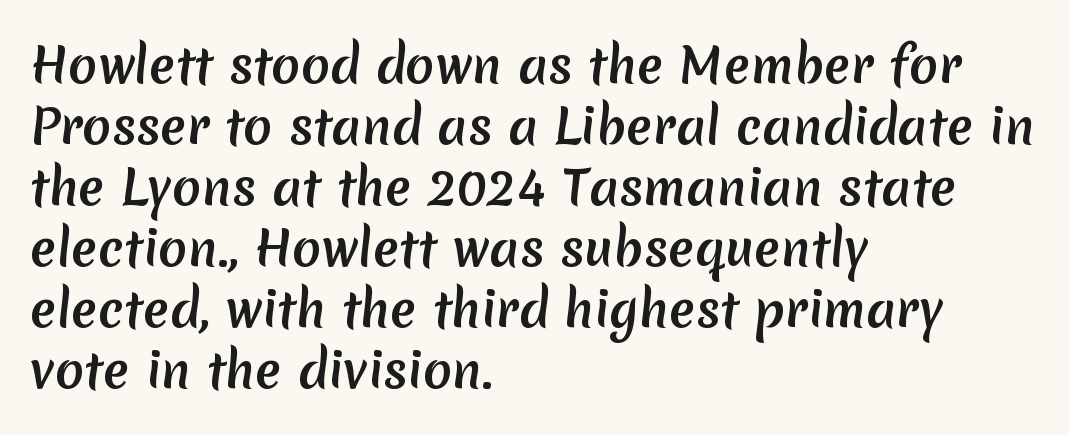
{"serif": "no", "width": "normal", "stroke_contrast": "medium", "x_height": "medium", "monospaced": "no", "underline": "no", "align": "left", "line_spacing": "normal", "line_spacing_ratio": 1.27, "letter_spacing": "normal", "letter_spacing_em": 0.0, "glyph_px": 48}
